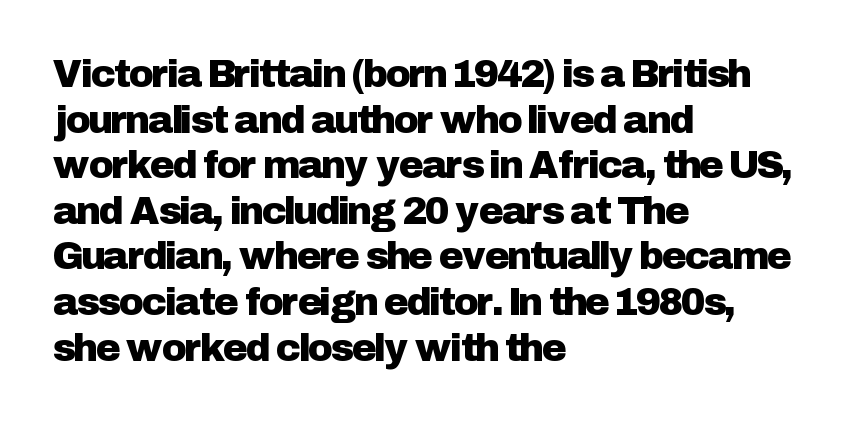
The glyphs in this specimen are sans serif. If you drew a line through each stem, it would be perfectly vertical. Do the characters align in a grid? No, the font is proportional. Tracking value appears to be zero — textbook default spacing.
